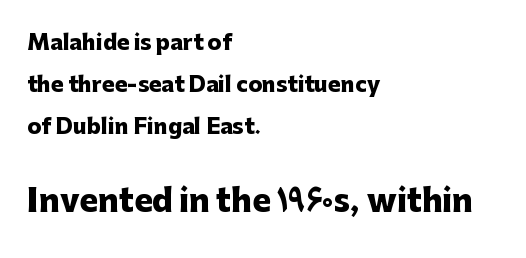
{"serif": "no", "italic": "no", "bold": "yes", "weight": "heavy", "width": "normal", "stroke_contrast": "low", "x_height": "medium", "monospaced": "no", "underline": "no", "align": "left", "line_spacing": "loose", "line_spacing_ratio": 2.01, "letter_spacing": "normal", "letter_spacing_em": 0.0, "larger_block": "second", "size_ratio": 1.48, "glyph_px": 31}
